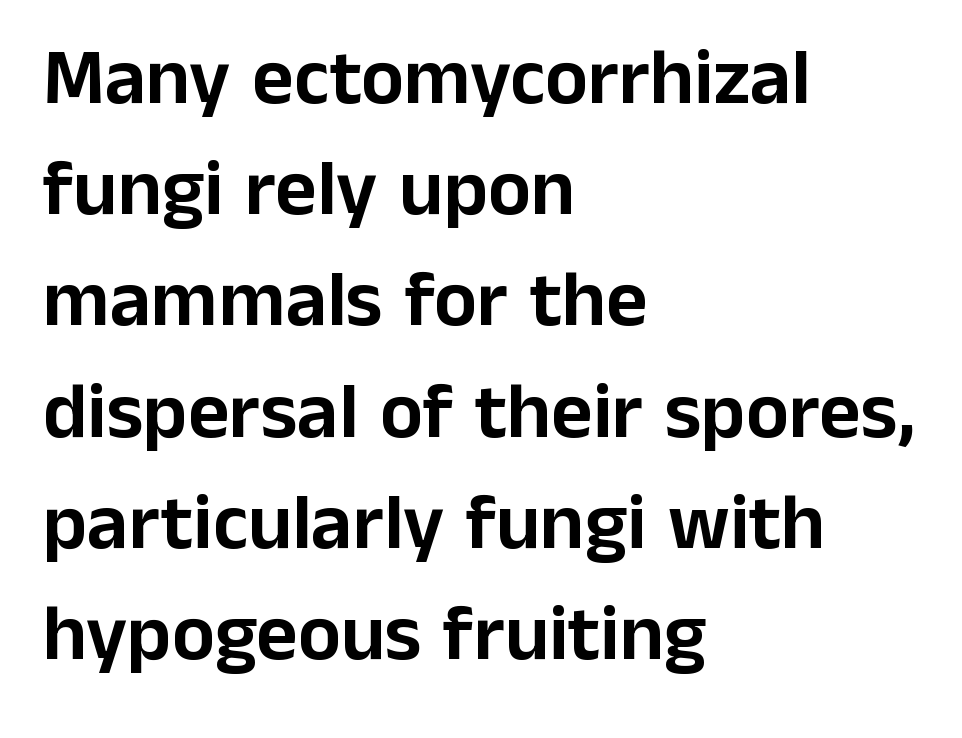
{"serif": "no", "italic": "no", "width": "normal", "stroke_contrast": "low", "x_height": "medium", "monospaced": "no", "underline": "no", "align": "left", "line_spacing": "normal", "line_spacing_ratio": 1.39, "letter_spacing": "normal", "letter_spacing_em": 0.0, "glyph_px": 80}
